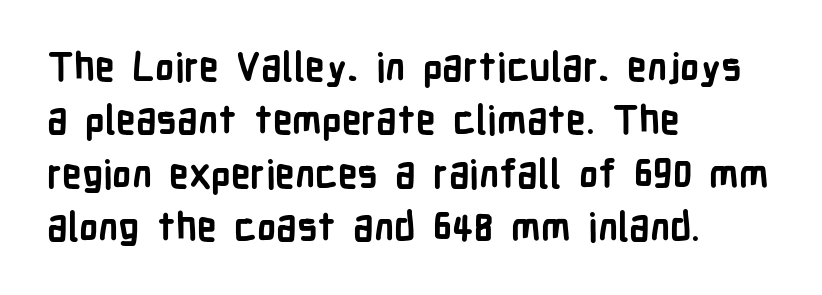
Q: Is the text bold? A: Yes.
Q: Is the text italic (slanted)? A: No, it is upright.
Q: Is the typeface a serif or a sans-serif typeface? A: Sans-serif.
Q: Is the text underlined? A: No.
Q: How is the paragraph aligned? A: Left-aligned.
Q: Is the spacing between letters normal or unusually wide? A: Normal.
Q: Is the spacing between lines tight, normal or loose? A: Normal.
Q: Width (condensed, normal, or wide)? A: Condensed.
Q: Stroke contrast? A: Low.
Q: x-height? A: Medium.
Q: Monospaced? A: No.
